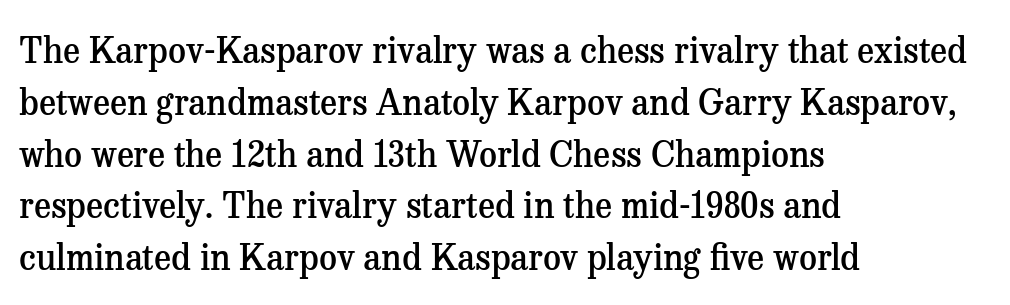
{"serif": "yes", "italic": "no", "bold": "semi", "weight": "semibold", "width": "normal", "stroke_contrast": "medium", "x_height": "medium", "monospaced": "no", "underline": "no", "align": "left", "line_spacing": "normal", "line_spacing_ratio": 1.48, "letter_spacing": "normal", "letter_spacing_em": 0.0, "glyph_px": 35}
